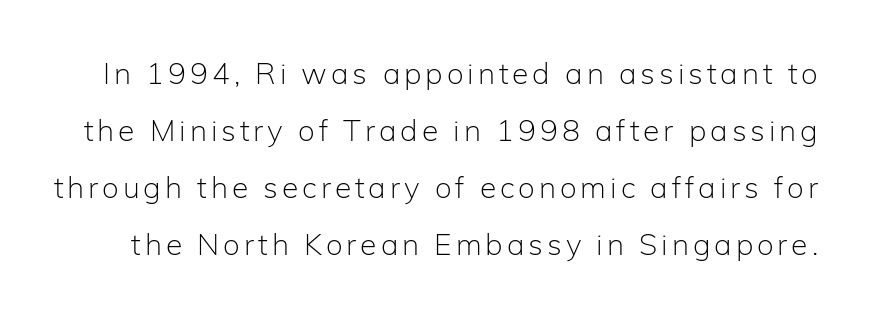
The image shows 30 px light sans-serif type, upright; set loose line spacing (1.9x), not underlined; low stroke contrast and a medium x-height.
